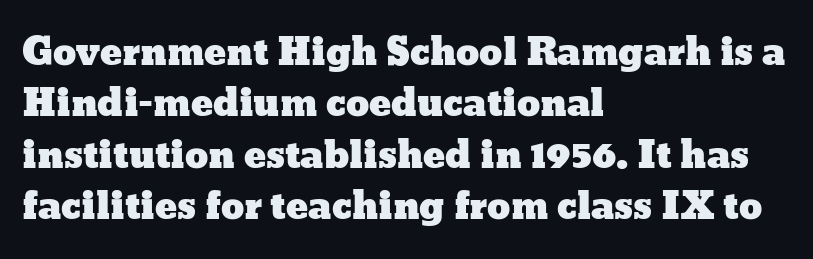
Horizontal alignment here is leftward, the default for most running prose. Evenly set lines give the paragraph a standard silhouette. The letters stand upright; this is a roman face. Inter-character spacing is left at the font's built-in metrics. The space beneath each line is pristine and unruled. Note the varied advance widths — an 'i' is clearly narrower than an 'm'.
